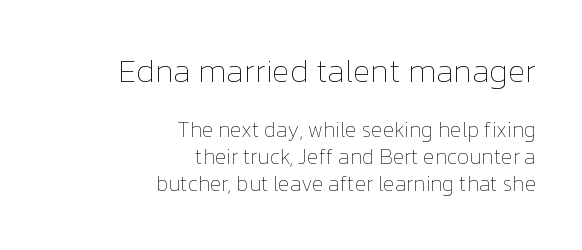
In terms of letterspacing, this is plain default setting. Nope, not italic — everything's standing straight. The space between consecutive lines is moderate. Does the copy run flush right? Yes — the right margin is perfectly even. The font sits on the lighter half of the weight spectrum, regular included.
